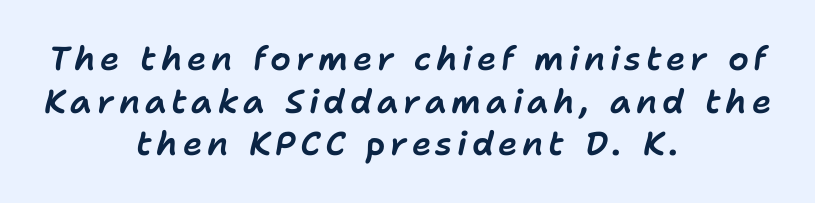
The passage shown stacks its lines at a standard gap. The typesetter chose a symmetrical, centered arrangement here. Descender tails drop into unmarked territory. Italic? Definitely — the glyphs are oblique. The rendering uses natural spacing where letterforms have individual widths.
